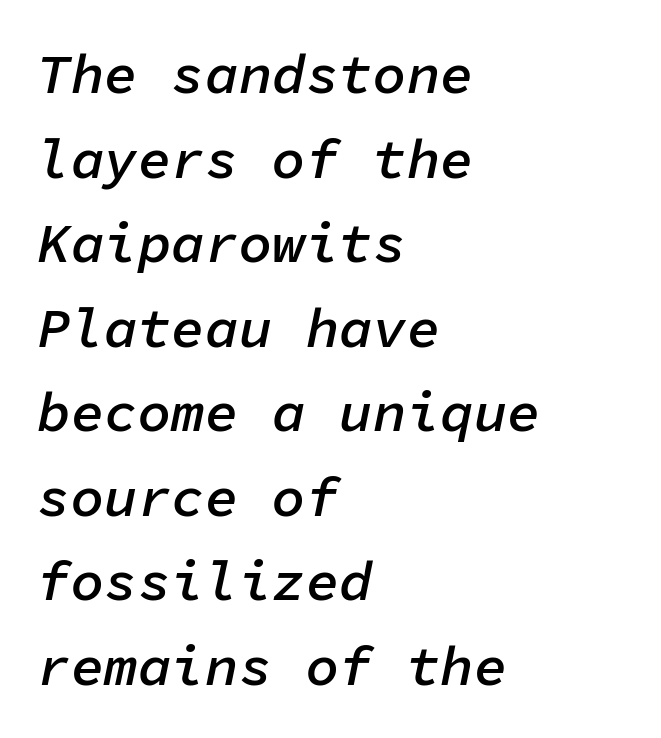
The image shows 56 px semibold type, italic (leaning right), monospaced; set left-aligned, normal line spacing (1.51x), normal letter spacing, not underlined; low stroke contrast and a medium x-height.
